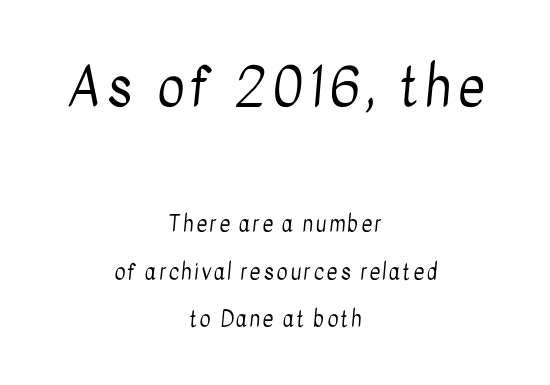
The paragraph shown floats in the horizontal middle. The type family on display is of the sans-serif kind. The string is rendered with underlining switched off. A typesetter would call this proportional, since set widths differ per character.
